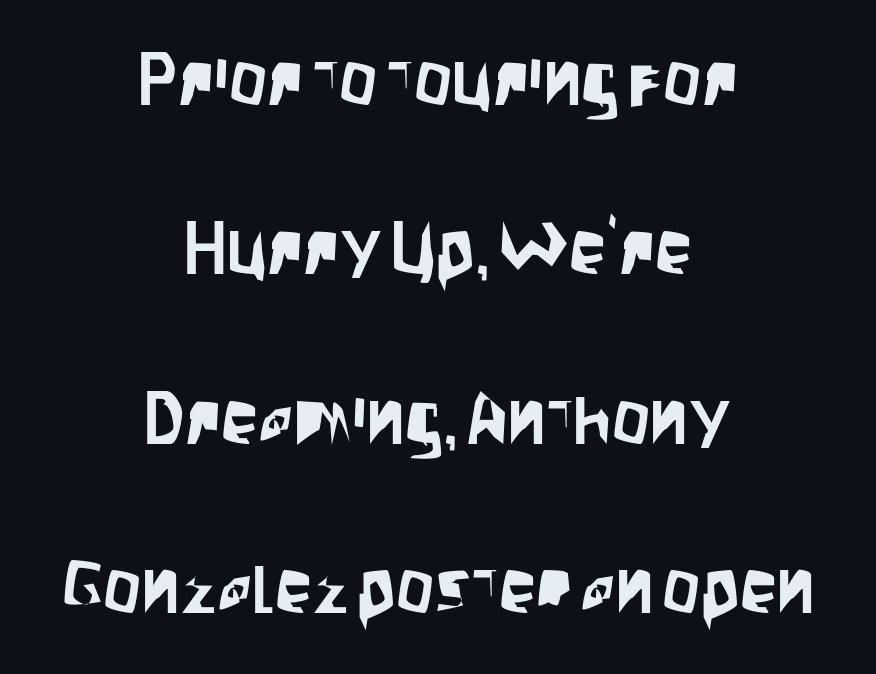
The image shows 75 px condensed sans-serif type, upright; set centered, loose line spacing (2.26x), normal letter spacing, not underlined; low stroke contrast and a large x-height.
